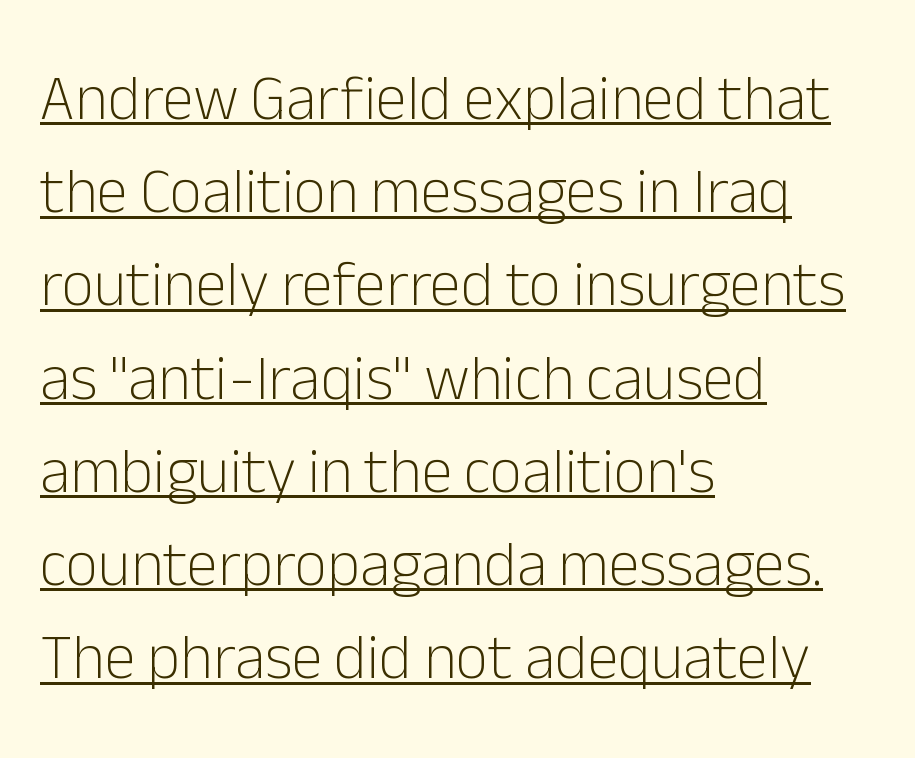
Glyph-to-glyph distance matches everyday printed text. Compared with a centered layout, this one pins lines to the left instead. Here the designer chose a conventional face with non-uniform glyph widths. Font category for this specimen: sans-serif. Each new line begins a customary step beneath the previous one. The passage shown is underscored from start to finish.
